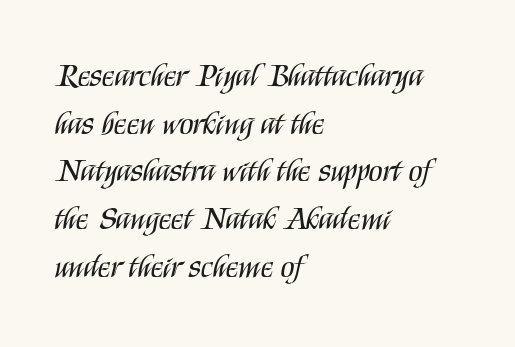
{"serif": "no", "bold": "no", "weight": "regular", "width": "condensed", "stroke_contrast": "medium", "x_height": "large", "monospaced": "no", "underline": "no", "align": "left", "line_spacing": "normal", "line_spacing_ratio": 1.49, "letter_spacing": "normal", "letter_spacing_em": 0.0, "glyph_px": 32}
